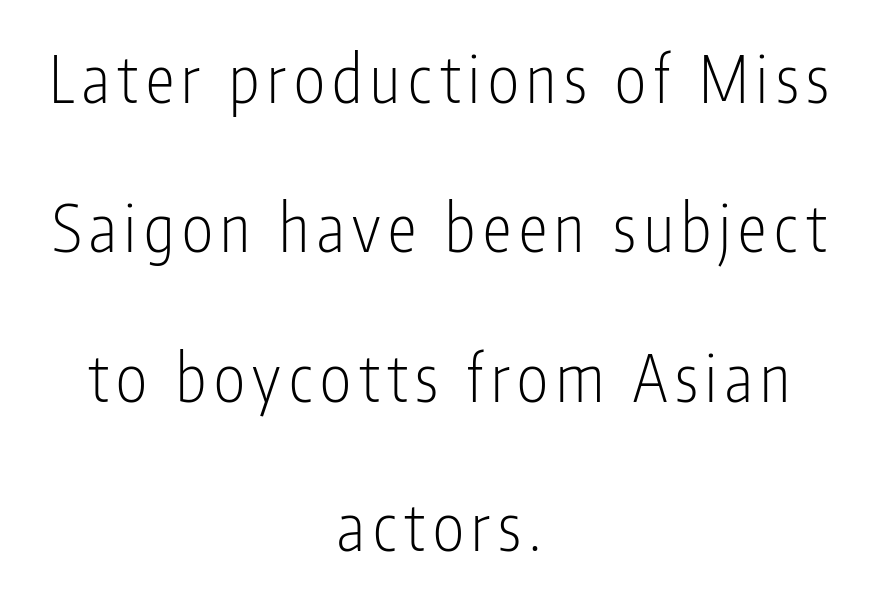
{"serif": "no", "italic": "no", "bold": "no", "weight": "light", "width": "condensed", "stroke_contrast": "low", "x_height": "medium", "monospaced": "no", "underline": "no", "align": "center", "line_spacing": "loose", "line_spacing_ratio": 2.3, "glyph_px": 65}
